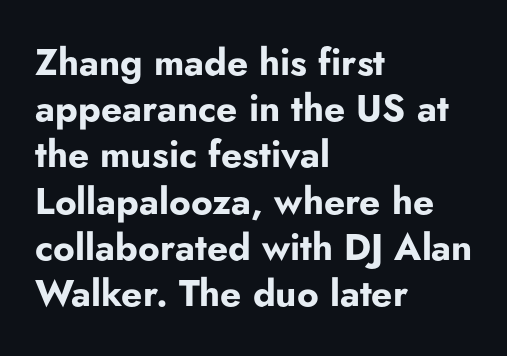
The image shows 37 px bold sans-serif type, upright; set left-aligned, normal line spacing (1.25x), normal letter spacing, not underlined; low stroke contrast and a small x-height.
